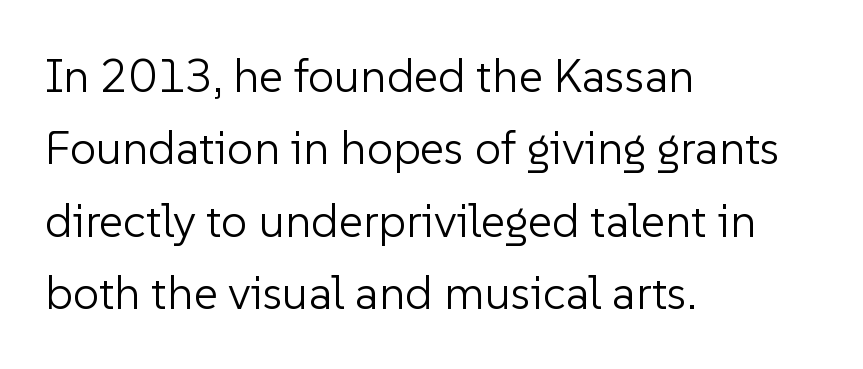
The image shows 47 px light sans-serif type, upright; set left-aligned, normal line spacing (1.54x), normal letter spacing, not underlined; low stroke contrast and a medium x-height.
